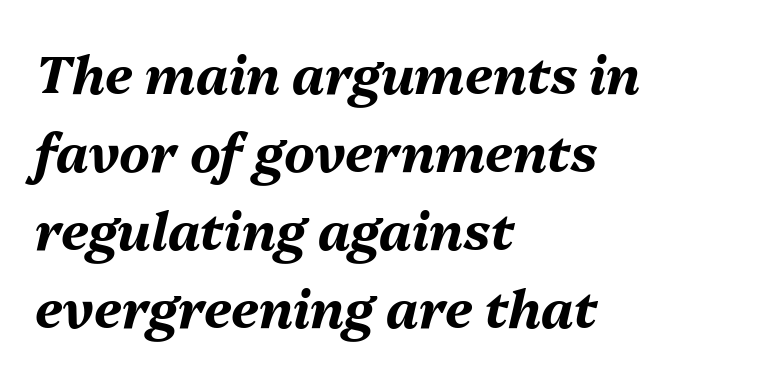
Q: Is the text bold? A: Yes.
Q: Is the text italic (slanted)? A: Yes, it leans right by about 13 degrees.
Q: Is the text underlined? A: No.
Q: How is the paragraph aligned? A: Left-aligned.
Q: Is the spacing between letters normal or unusually wide? A: Normal.
Q: Is the spacing between lines tight, normal or loose? A: Normal.
Q: Width (condensed, normal, or wide)? A: Normal.
Q: Stroke contrast? A: Medium.
Q: x-height? A: Medium.
Q: Monospaced? A: No.
